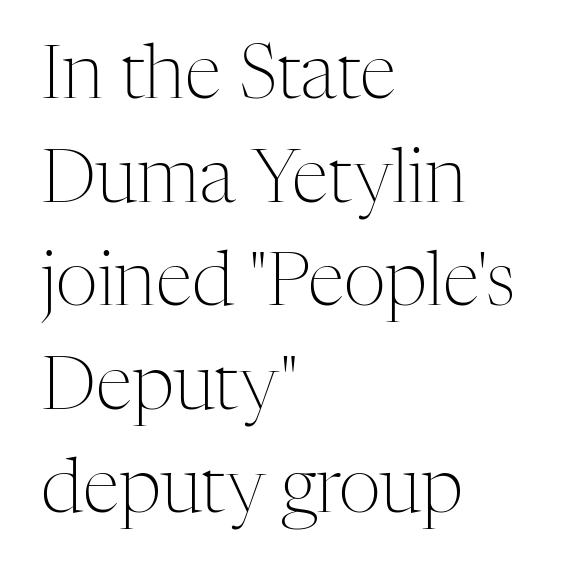
The image shows 74 px light serif type, upright; set left-aligned, normal line spacing (1.4x), normal letter spacing, not underlined; medium stroke contrast and a medium x-height.
